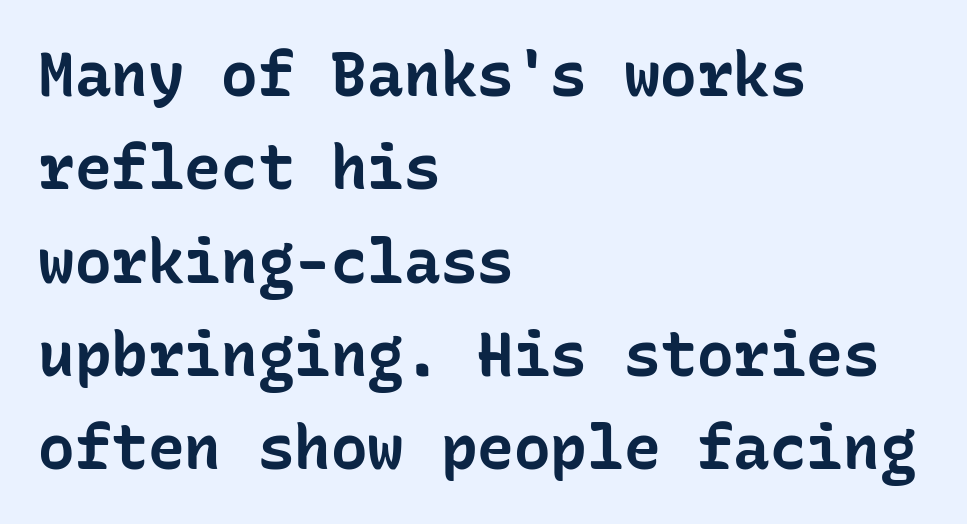
The image shows 61 px bold sans-serif type, upright, monospaced; set left-aligned, normal line spacing (1.53x), normal letter spacing, not underlined; low stroke contrast and a medium x-height.
